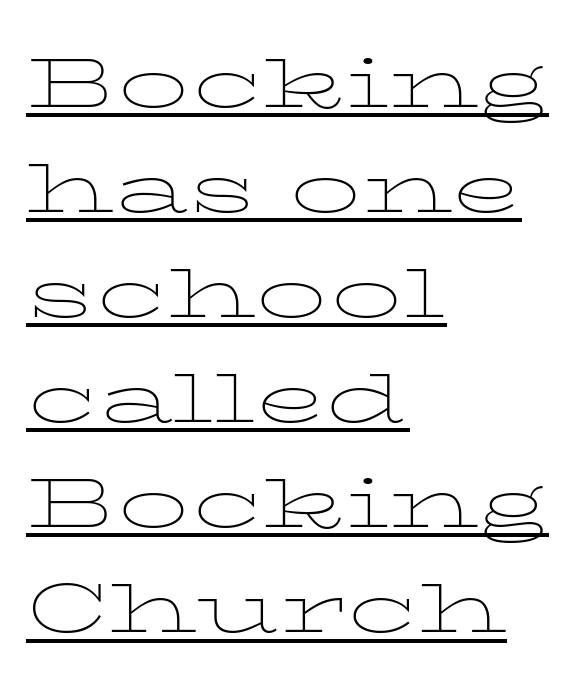
Q: Is the text bold? A: No.
Q: Is the text italic (slanted)? A: No, it is upright.
Q: Is the typeface a serif or a sans-serif typeface? A: Serif.
Q: Is the text underlined? A: Yes.
Q: How is the paragraph aligned? A: Left-aligned.
Q: Is the spacing between letters normal or unusually wide? A: Normal.
Q: Is the spacing between lines tight, normal or loose? A: Normal.
Q: Width (condensed, normal, or wide)? A: Wide.
Q: Stroke contrast? A: Low.
Q: x-height? A: Medium.
Q: Monospaced? A: No.
